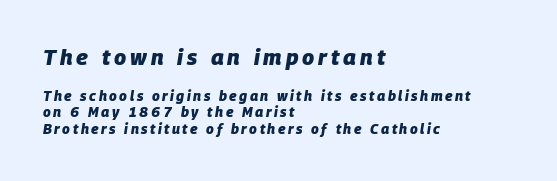
{"italic": "yes", "lean": "right", "slant_degrees": 9, "bold": "yes", "underline": "no", "align": "left", "line_spacing_ratio": 1.18, "larger_block": "first", "size_ratio": 1.57, "glyph_px": 22}
